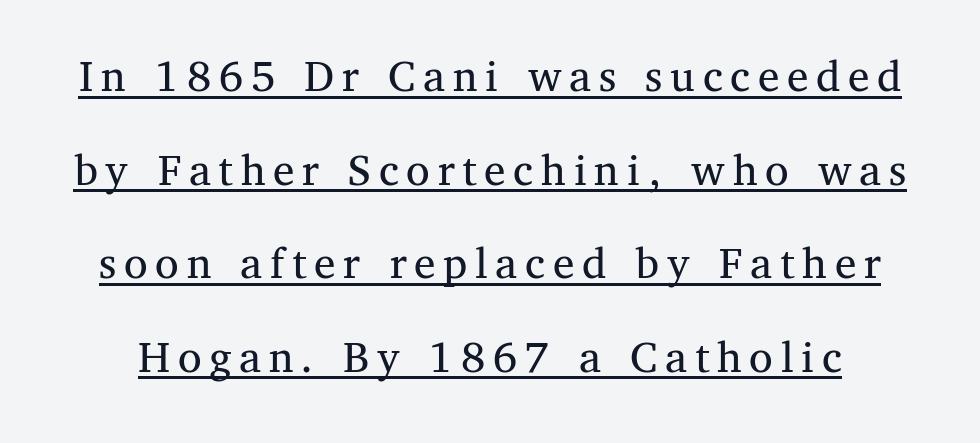
{"serif": "yes", "italic": "no", "bold": "no", "weight": "regular", "width": "normal", "stroke_contrast": "medium", "x_height": "medium", "monospaced": "no", "underline": "yes", "line_spacing": "loose", "line_spacing_ratio": 1.95, "glyph_px": 48}
